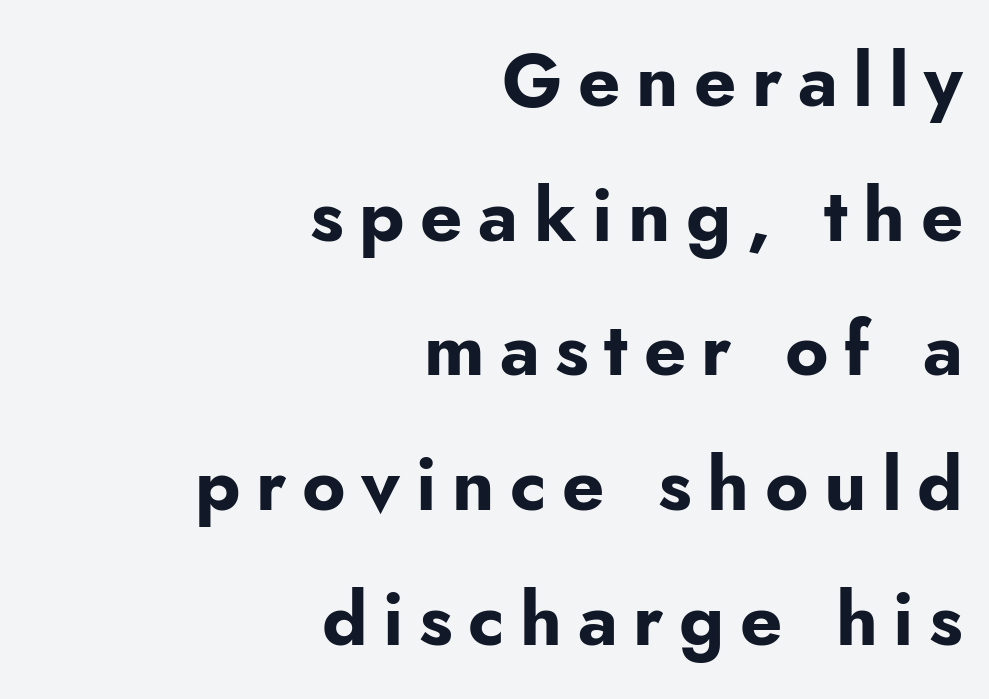
{"serif": "no", "italic": "no", "bold": "yes", "weight": "bold", "width": "normal", "stroke_contrast": "low", "x_height": "small", "monospaced": "no", "underline": "no", "align": "right", "line_spacing_ratio": 1.82, "letter_spacing": "wide", "letter_spacing_em": 0.21, "glyph_px": 74}
